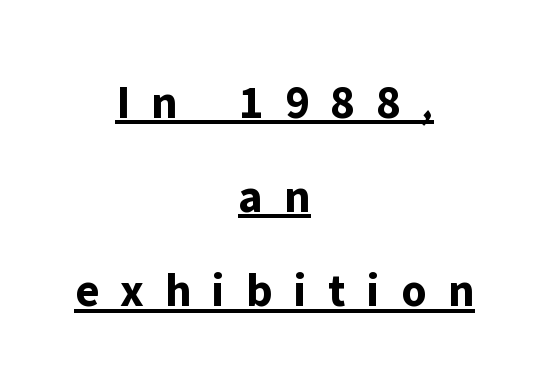
{"serif": "no", "italic": "no", "bold": "yes", "weight": "bold", "width": "normal", "stroke_contrast": "low", "x_height": "medium", "monospaced": "no", "underline": "yes", "align": "center", "line_spacing": "loose", "line_spacing_ratio": 1.96, "letter_spacing": "wide", "letter_spacing_em": 0.44, "glyph_px": 48}
